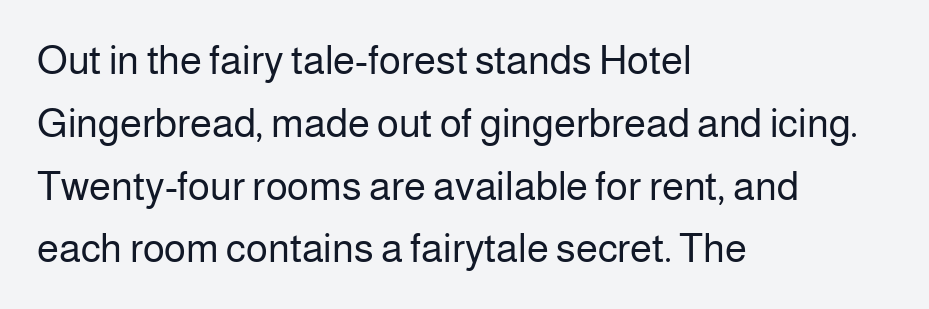
Q: Is the text bold? A: No.
Q: Is the text italic (slanted)? A: No, it is upright.
Q: Is the typeface a serif or a sans-serif typeface? A: Sans-serif.
Q: Is the text underlined? A: No.
Q: How is the paragraph aligned? A: Left-aligned.
Q: Is the spacing between letters normal or unusually wide? A: Normal.
Q: Is the spacing between lines tight, normal or loose? A: Normal.
Q: Width (condensed, normal, or wide)? A: Normal.
Q: Stroke contrast? A: Low.
Q: x-height? A: Medium.
Q: Monospaced? A: No.
